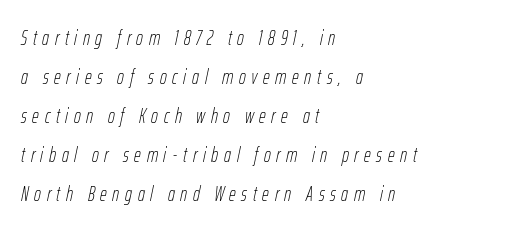
{"italic": "yes", "lean": "right", "slant_degrees": 12, "bold": "no", "underline": "no", "align": "left", "line_spacing_ratio": 1.86, "letter_spacing": "wide", "letter_spacing_em": 0.27, "glyph_px": 21}
